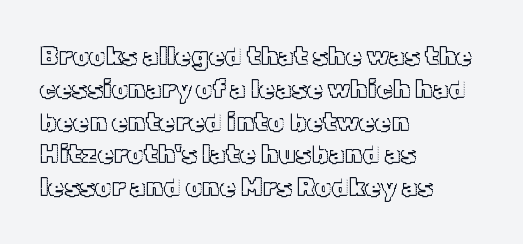
The image shows 26 px text type, upright; set left-aligned, normal line spacing (1.26x), normal letter spacing, not underlined.
